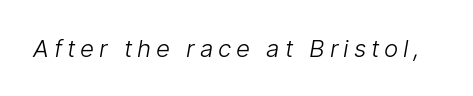
No word sits above an underline. You could only call the tracking loose — the letters float apart. Think standard paragraph weight, or any step lighter than that.
